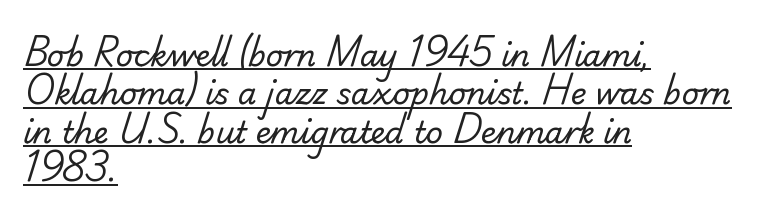
The image shows 30 px regular-weight sans-serif type; set left-aligned, normal line spacing (1.28x), normal letter spacing, underlined; low stroke contrast and a small x-height.
